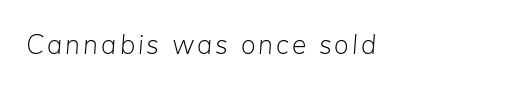
Q: Is the text bold? A: No.
Q: Is the text italic (slanted)? A: Yes, it leans right by about 5 degrees.
Q: Is the text underlined? A: No.
